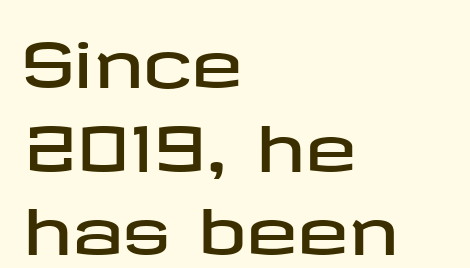
The passage shown stacks its lines at a standard gap. A clean baseline with only descenders dipping below it. In terms of letterform style, serifs are entirely absent. The type sits square on the baseline with zero lean. Alignment: flush left. The gaps between neighbouring characters are ordinary and unremarkable.
